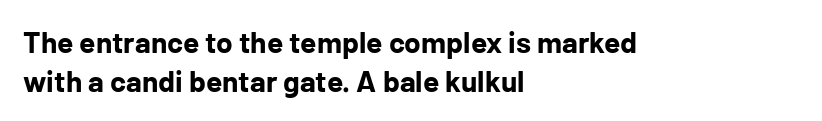
Heavy, bold letterforms. If you drew a ruler down the left edge, every line would touch it. Short note: letters normally spaced. Unlike italic type, these characters show no tilt at all. The letters advance in unequal steps, a hallmark of proportional type. The lines sit at an ordinary, default distance from one another.
